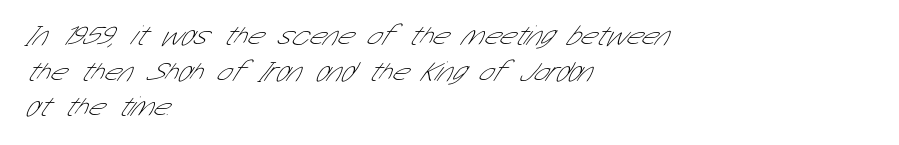
Q: Is the text bold? A: No.
Q: Is the typeface a serif or a sans-serif typeface? A: Sans-serif.
Q: Is the text underlined? A: No.
Q: How is the paragraph aligned? A: Left-aligned.
Q: Is the spacing between letters normal or unusually wide? A: Normal.
Q: Is the spacing between lines tight, normal or loose? A: Normal.
Q: Width (condensed, normal, or wide)? A: Condensed.
Q: Stroke contrast? A: Low.
Q: x-height? A: Medium.
Q: Monospaced? A: No.
